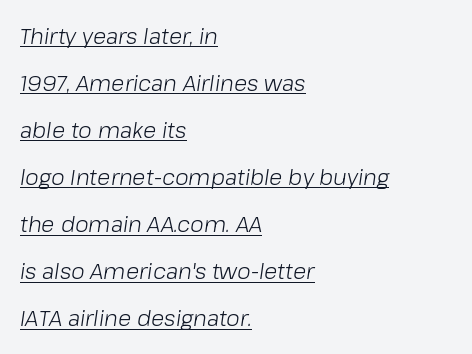
Q: Is the text bold? A: No.
Q: Is the text italic (slanted)? A: Yes, it leans right by about 8 degrees.
Q: Is the text underlined? A: Yes.
Q: How is the paragraph aligned? A: Left-aligned.
Q: Is the spacing between letters normal or unusually wide? A: Normal.
Q: Is the spacing between lines tight, normal or loose? A: Loose.
